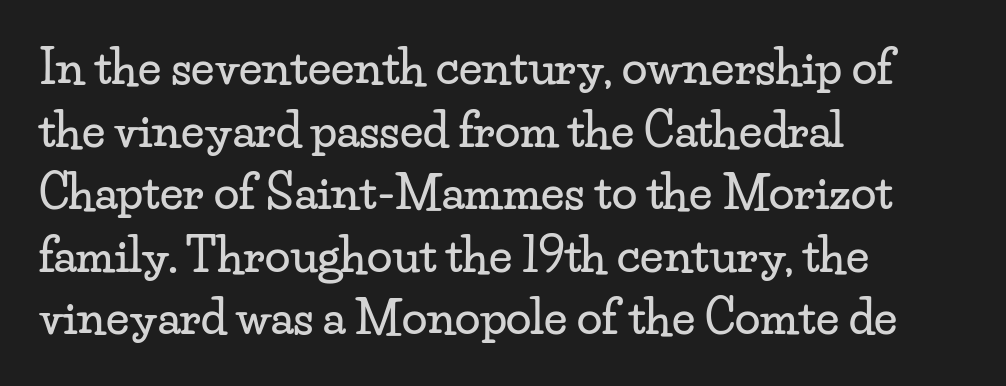
The block of text has a typical density, with ordinary space between rows. In CSS terms this would be text-align: left. Observe the serifs anchoring each vertical stroke in this sample. Descenders are the only things crossing below the line. The letters sit at their default tracking, neither squeezed nor spread.
